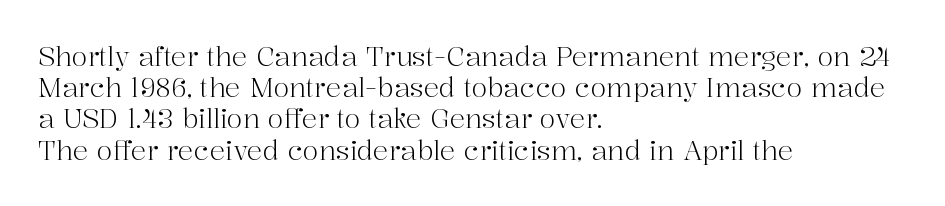
One-word summary of the alignment: left. In terms of letterspacing, this is plain default setting. The words here are not underlined. The characters are drawn with everyday or finer stroke widths. The letters stand straight up with perfectly vertical stems.
